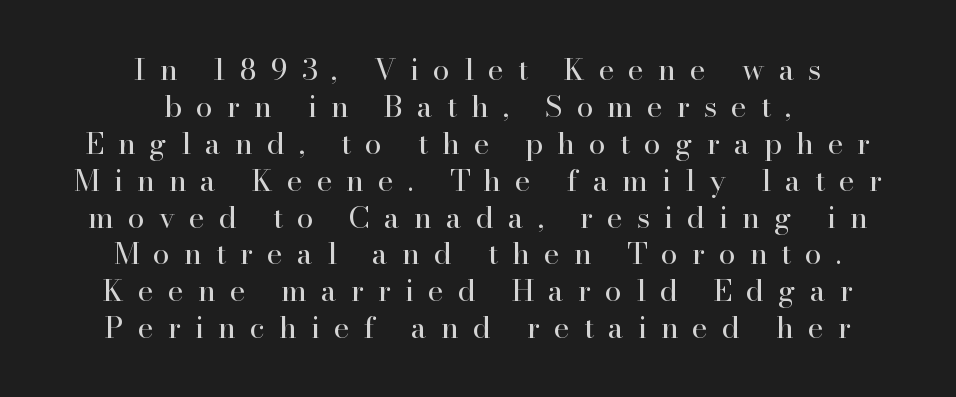
The typesetter chose a symmetrical, centered arrangement here. The font sits on the lighter half of the weight spectrum, regular included. The rendering uses natural spacing where letterforms have individual widths. How are the letters spaced? Widely, with obvious added tracking. The letters stand straight up with perfectly vertical stems.
